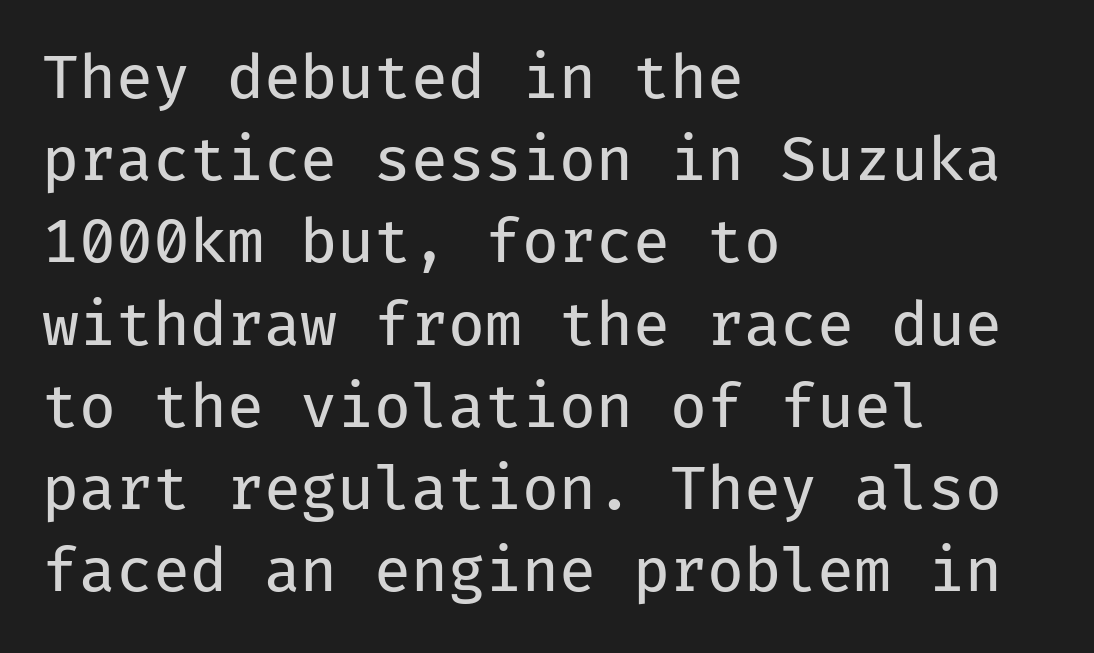
The image shows 60 px regular-weight sans-serif type, upright, monospaced; set left-aligned, normal line spacing (1.37x), normal letter spacing, not underlined; low stroke contrast and a medium x-height.
